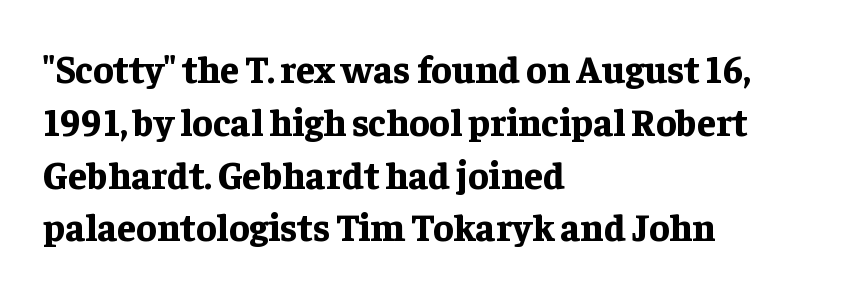
Q: Is the text bold? A: Yes.
Q: Is the text italic (slanted)? A: No, it is upright.
Q: Is the typeface a serif or a sans-serif typeface? A: Serif.
Q: Is the text underlined? A: No.
Q: How is the paragraph aligned? A: Left-aligned.
Q: Is the spacing between letters normal or unusually wide? A: Normal.
Q: Is the spacing between lines tight, normal or loose? A: Normal.
Q: Width (condensed, normal, or wide)? A: Normal.
Q: Stroke contrast? A: Low.
Q: x-height? A: Medium.
Q: Monospaced? A: No.
